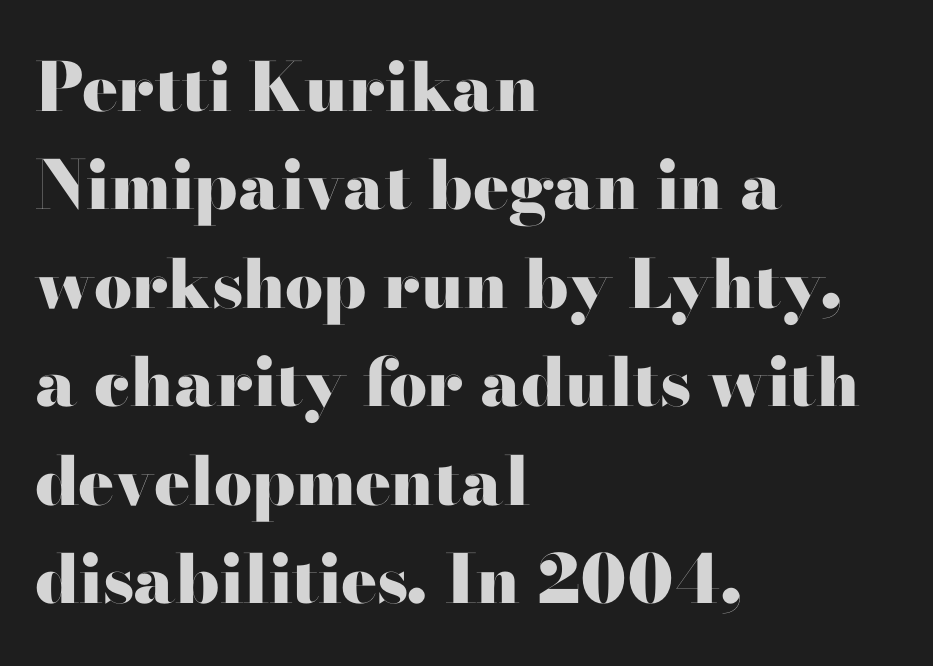
Compared with typical paragraphs, the rows here are spaced about the same. Think of a printed novel: that variable character pitch is what you see here. This is roman type, the default non-slanted kind. Has an underline been added? It has not. Stroke thickness is high; the sample reads as a true bold.
